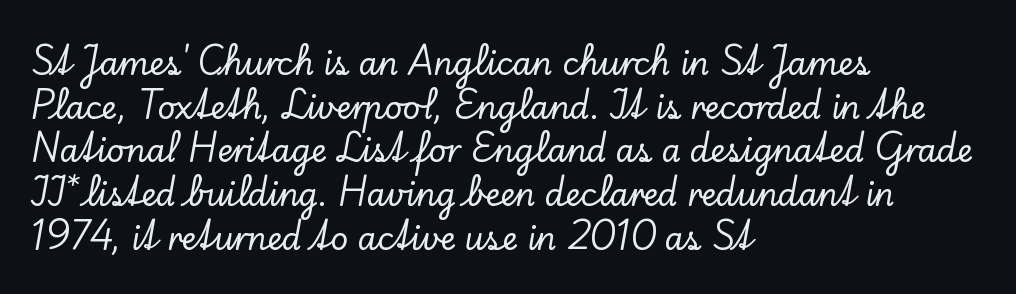
{"serif": "yes", "width": "normal", "stroke_contrast": "low", "x_height": "small", "monospaced": "no", "underline": "no", "align": "left", "line_spacing": "normal", "line_spacing_ratio": 1.41, "letter_spacing": "normal", "letter_spacing_em": 0.0, "glyph_px": 31}
